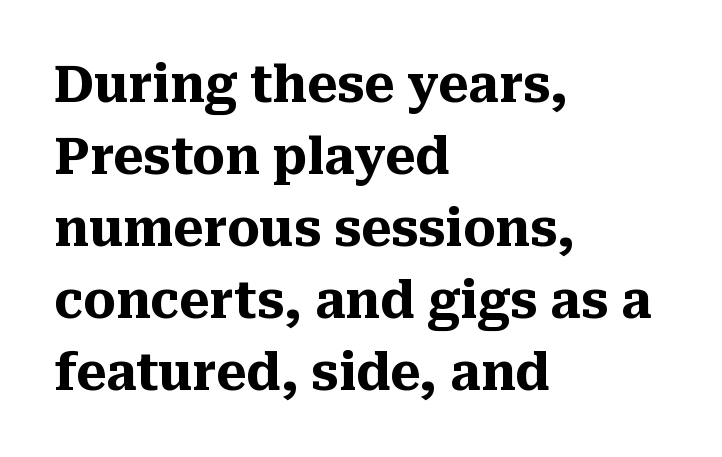
Regular leading. Typeset ragged right — the left edge is the straight one. Tall strokes in this sample are plumb rather than angled. Letters rest on an invisible, unmarked baseline. Spacing between characters is what you'd get straight out of the box. Summary of weight: heavy, a full bold.
